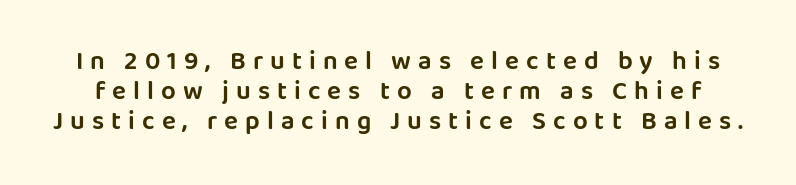
Ascenders rise straight up at ninety degrees. Compared with typical body copy, the letter spacing here is much looser. Clear beneath every line of the passage.
